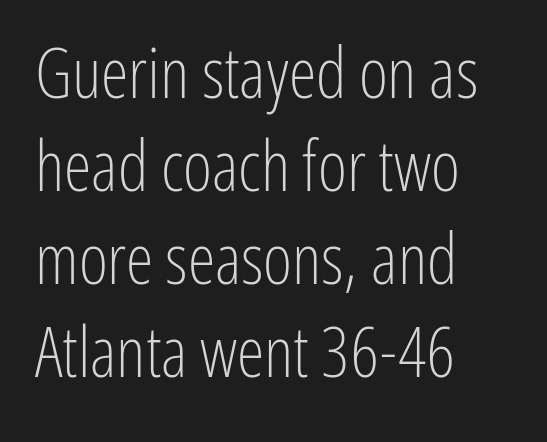
The image shows 70 px light, condensed sans-serif type, upright; set left-aligned, normal line spacing (1.33x), normal letter spacing, not underlined; low stroke contrast and a medium x-height.
